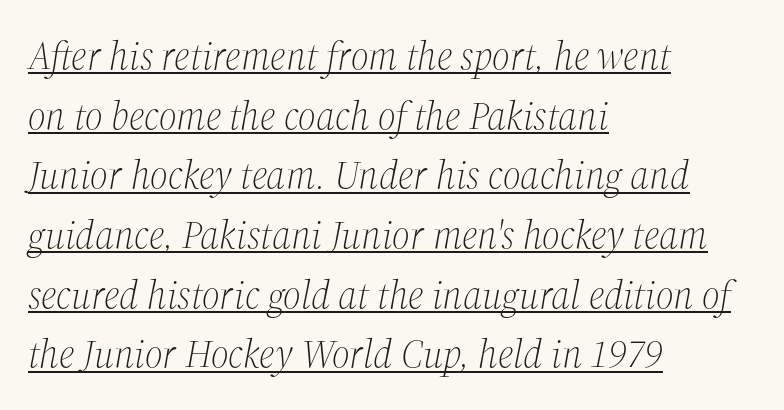
The rendering anchors every line to the left-hand side. Slanted lettering throughout. Decoration check: the copy is underlined. Letters have the restrained weight of plain body copy at most.
